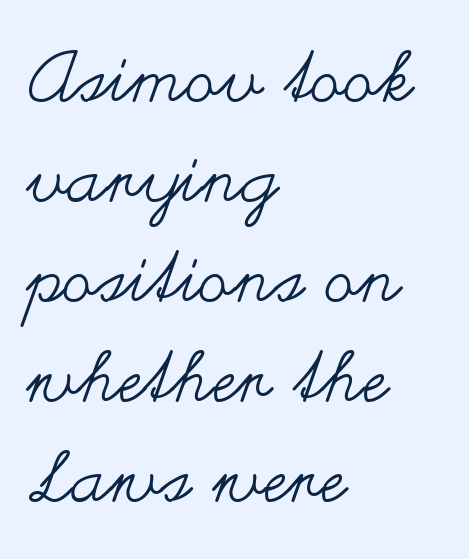
The image shows 70 px regular-weight, wide type; set left-aligned, normal line spacing (1.43x), normal letter spacing, not underlined; medium stroke contrast and a small x-height.
